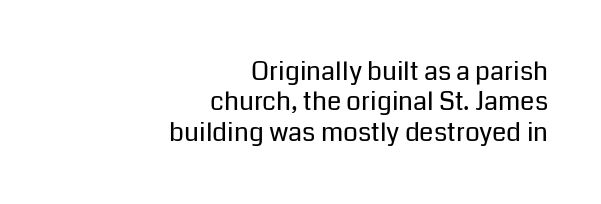
The horizontal fit of the characters is conventional and even. No word sits above an underline. Italic? Not at all — the glyphs are vertical. The ragged edge is on the left, which tells us the setting is flush right.
